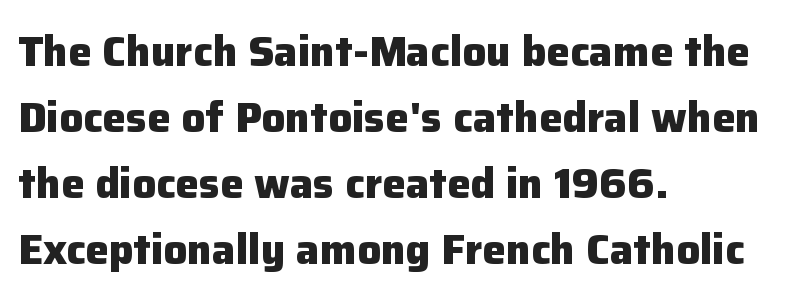
{"serif": "no", "italic": "no", "bold": "yes", "weight": "heavy", "width": "normal", "stroke_contrast": "low", "x_height": "medium", "monospaced": "no", "underline": "no", "align": "left", "line_spacing": "normal", "line_spacing_ratio": 1.57, "letter_spacing": "normal", "letter_spacing_em": 0.0, "glyph_px": 42}
